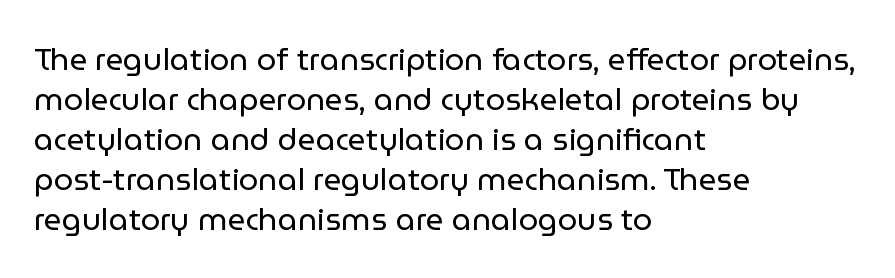
{"serif": "no", "italic": "no", "bold": "no", "weight": "regular", "width": "normal", "stroke_contrast": "low", "x_height": "medium", "monospaced": "no", "underline": "no", "align": "left", "line_spacing": "normal", "line_spacing_ratio": 1.29, "letter_spacing": "normal", "letter_spacing_em": 0.0, "glyph_px": 31}
